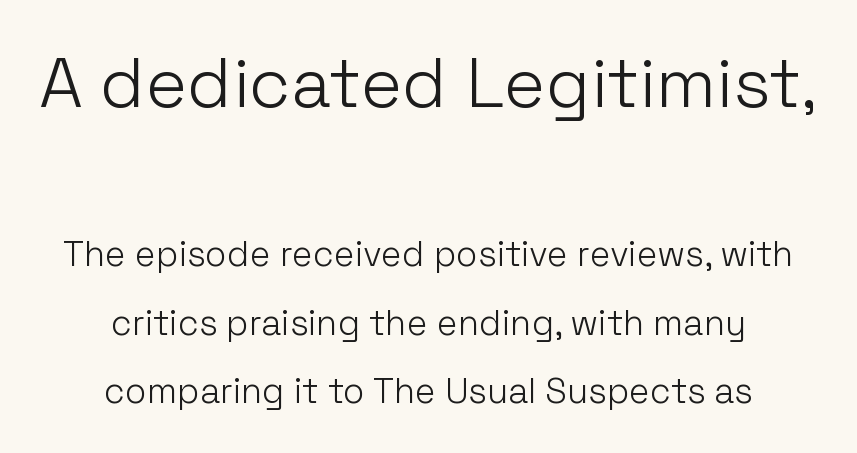
The leading is generous, giving the passage an open texture. Observe the absence of serifs on each vertical stroke in this sample. Which chunk is bigger? The first one — the top block dwarfs the bottom. Quick note: not italic, upright. The face used here is proportionally spaced, like ordinary book or web type.
